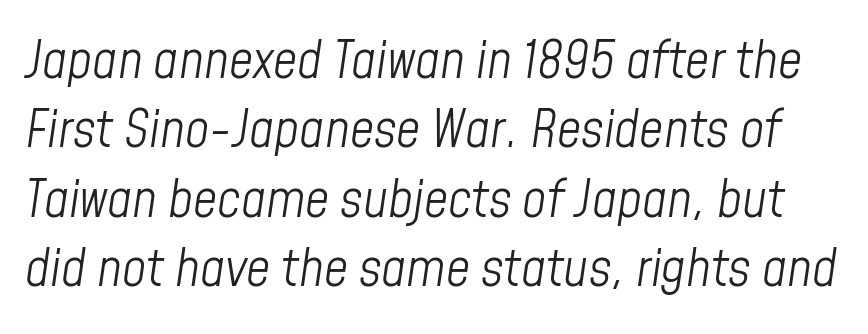
Q: Is the text bold? A: No.
Q: Is the text italic (slanted)? A: Yes, it leans right by about 8 degrees.
Q: Is the text underlined? A: No.
Q: Is the spacing between letters normal or unusually wide? A: Normal.
Q: Is the spacing between lines tight, normal or loose? A: Normal.
Q: Width (condensed, normal, or wide)? A: Condensed.
Q: Stroke contrast? A: Low.
Q: x-height? A: Medium.
Q: Monospaced? A: No.
